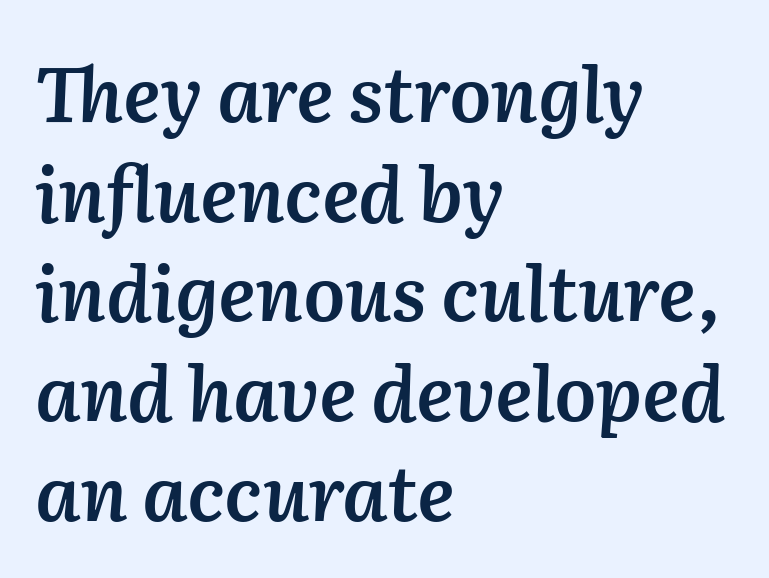
The image shows 75 px semibold type, italic (leaning right); set left-aligned, normal line spacing (1.33x), normal letter spacing, not underlined; medium stroke contrast and a medium x-height.
